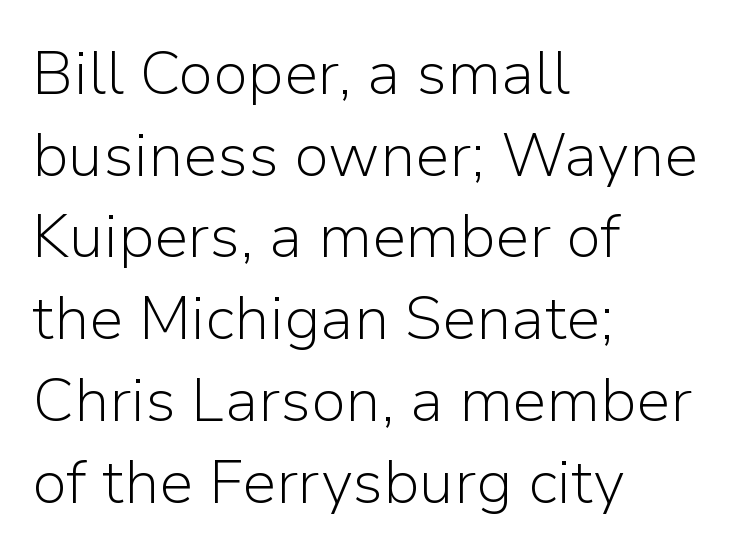
{"serif": "no", "italic": "no", "bold": "no", "weight": "light", "width": "normal", "stroke_contrast": "low", "x_height": "medium", "monospaced": "no", "underline": "no", "align": "left", "line_spacing": "normal", "line_spacing_ratio": 1.34, "letter_spacing": "normal", "letter_spacing_em": 0.0, "glyph_px": 61}
